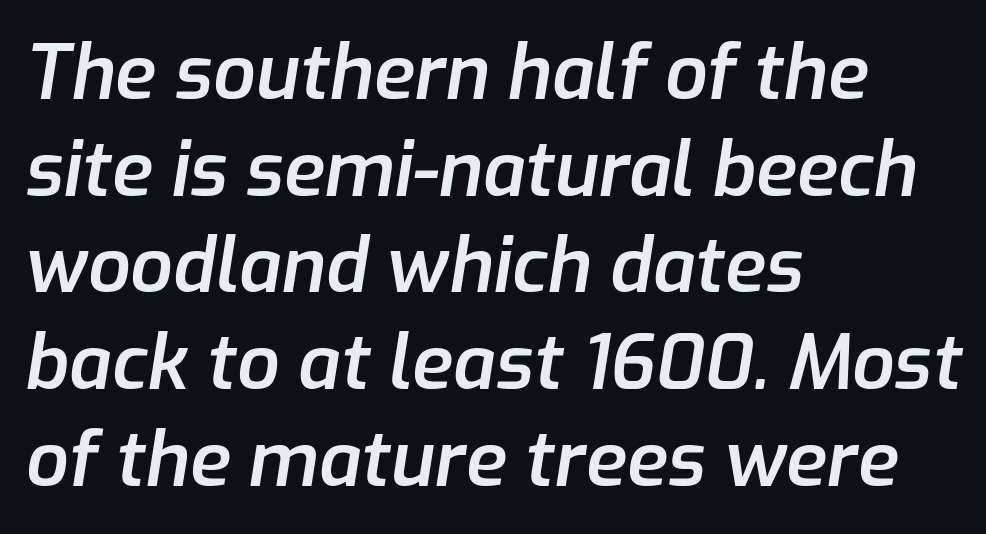
Q: Is the text bold? A: Semi-bold.
Q: Is the text italic (slanted)? A: Yes, it leans right by about 9 degrees.
Q: Is the text underlined? A: No.
Q: How is the paragraph aligned? A: Left-aligned.
Q: Is the spacing between letters normal or unusually wide? A: Normal.
Q: Is the spacing between lines tight, normal or loose? A: Normal.
Q: Width (condensed, normal, or wide)? A: Normal.
Q: Stroke contrast? A: Low.
Q: x-height? A: Medium.
Q: Monospaced? A: No.
